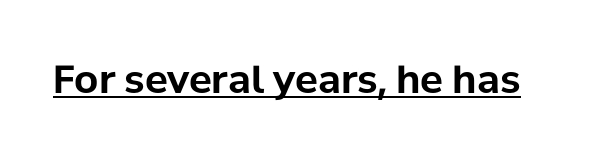
{"serif": "no", "italic": "no", "bold": "yes", "weight": "bold", "width": "normal", "stroke_contrast": "low", "x_height": "medium", "monospaced": "no", "underline": "yes", "letter_spacing": "normal", "letter_spacing_em": 0.0, "glyph_px": 38}
